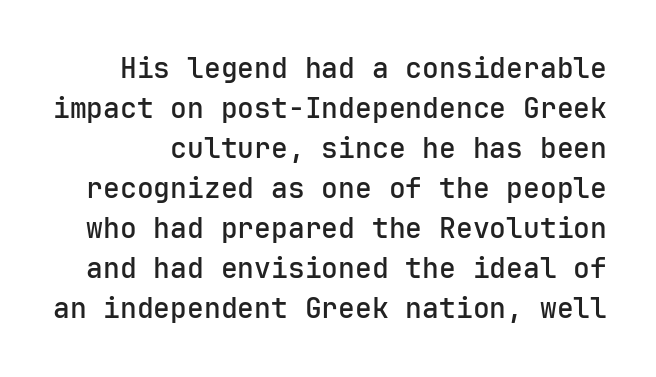
{"serif": "no", "italic": "no", "width": "normal", "stroke_contrast": "low", "x_height": "medium", "monospaced": "yes", "underline": "no", "line_spacing": "normal", "line_spacing_ratio": 1.43, "letter_spacing": "normal", "letter_spacing_em": 0.0, "glyph_px": 28}
